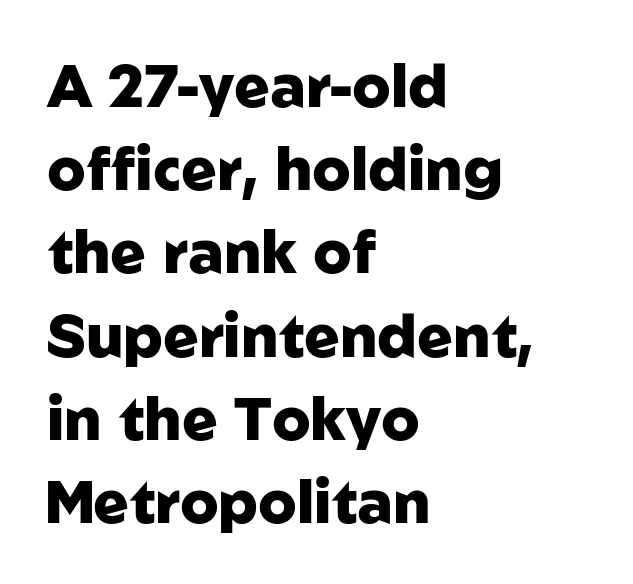
Q: Is the text bold? A: Yes.
Q: Is the text italic (slanted)? A: No, it is upright.
Q: Is the typeface a serif or a sans-serif typeface? A: Sans-serif.
Q: Is the text underlined? A: No.
Q: How is the paragraph aligned? A: Left-aligned.
Q: Is the spacing between letters normal or unusually wide? A: Normal.
Q: Is the spacing between lines tight, normal or loose? A: Normal.
Q: Width (condensed, normal, or wide)? A: Normal.
Q: Stroke contrast? A: Low.
Q: x-height? A: Medium.
Q: Monospaced? A: No.
